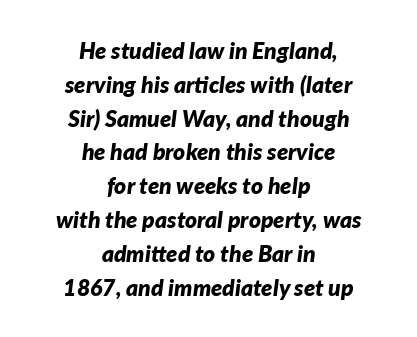
The image shows 23 px bold type, italic (leaning right); set centered, normal line spacing (1.47x), normal letter spacing, not underlined.
